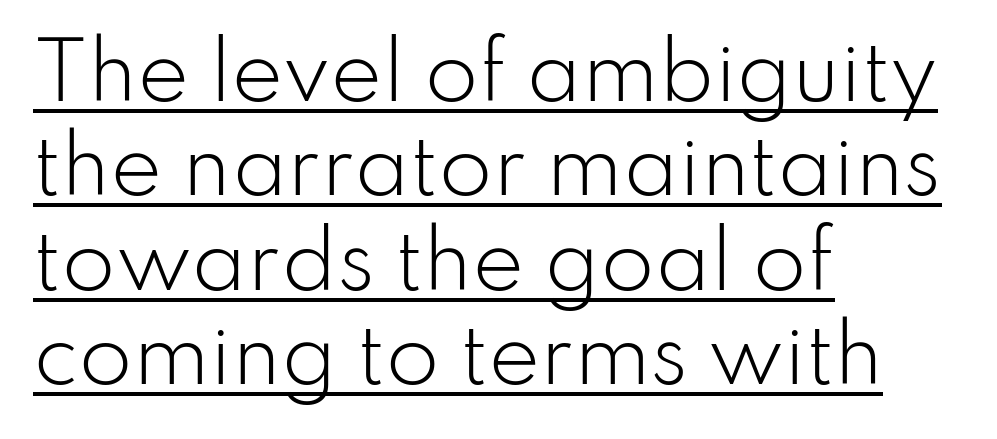
The image shows 78 px light sans-serif type, upright; set left-aligned, line spacing 1.21x, normal letter spacing, underlined; low stroke contrast and a small x-height.
